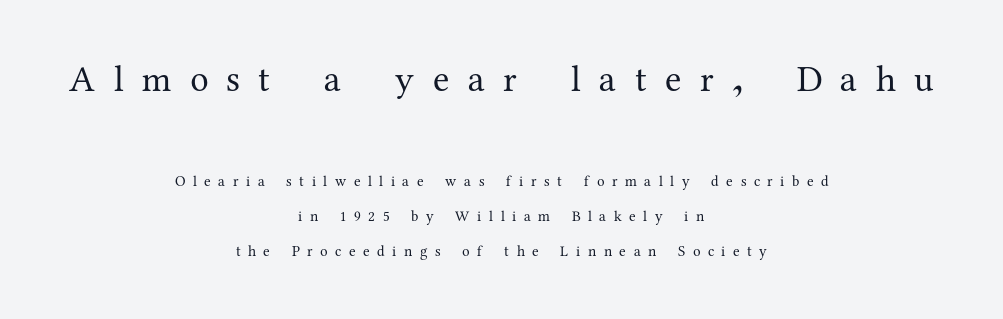
Q: Is the text bold? A: No.
Q: Is the text italic (slanted)? A: No, it is upright.
Q: Is the typeface a serif or a sans-serif typeface? A: Serif.
Q: Is the text underlined? A: No.
Q: How is the paragraph aligned? A: Centered.
Q: Is the spacing between letters normal or unusually wide? A: Unusually wide.
Q: Is the spacing between lines tight, normal or loose? A: Loose.
Q: Which block of text is set in a larger size, the first (top) or the second (bottom)? A: The first (top) one.
Q: Width (condensed, normal, or wide)? A: Normal.
Q: Stroke contrast? A: Medium.
Q: x-height? A: Medium.
Q: Monospaced? A: No.
